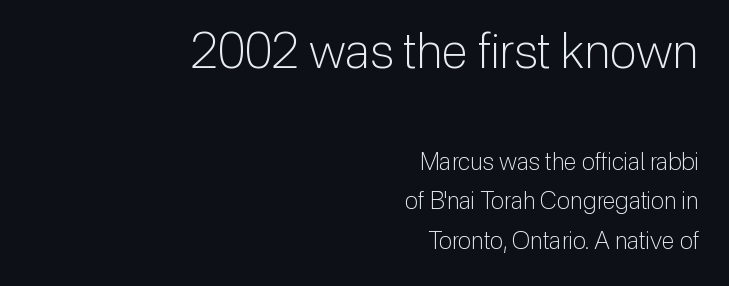
{"serif": "no", "italic": "no", "bold": "no", "weight": "light", "width": "normal", "stroke_contrast": "low", "x_height": "medium", "monospaced": "no", "underline": "no", "align": "right", "line_spacing": "normal", "line_spacing_ratio": 1.66, "letter_spacing": "normal", "letter_spacing_em": 0.0, "larger_block": "first", "size_ratio": 2.04, "glyph_px": 49}
